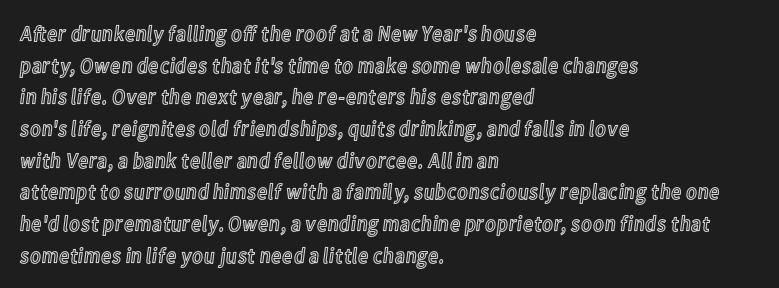
Q: Is the text italic (slanted)? A: Yes.
Q: Is the text underlined? A: No.
Q: How is the paragraph aligned? A: Left-aligned.
Q: Is the spacing between letters normal or unusually wide? A: Normal.
Q: Is the spacing between lines tight, normal or loose? A: Normal.
